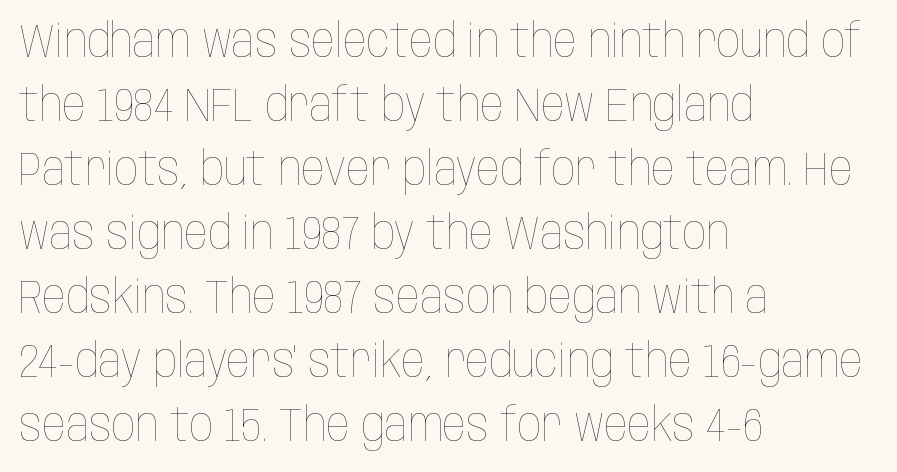
The image shows 47 px thin, condensed type, upright; set left-aligned, normal line spacing (1.36x), normal letter spacing, not underlined; low stroke contrast and a large x-height.
